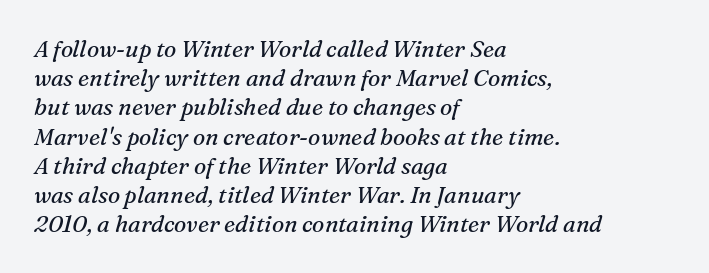
The lines in this sample share a left origin and differ only in where they stop. Quick note: interline space is typical. The space beneath each line is pristine and unruled. This sample uses plain, unmodified letter spacing. Designer's note — italics engaged.
